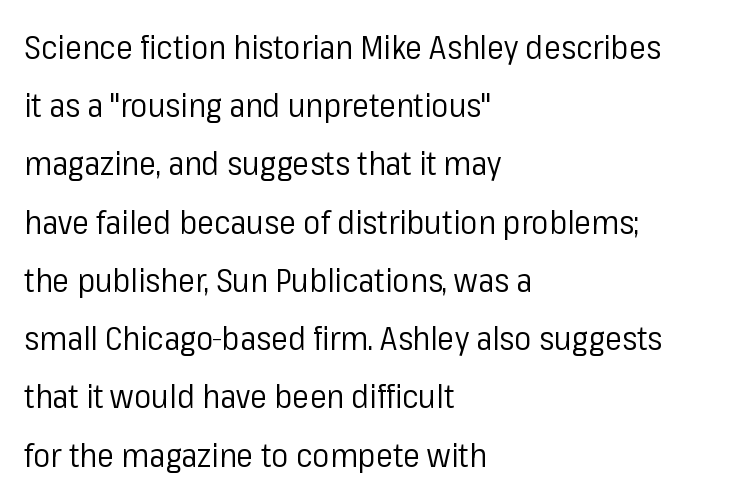
Q: Is the text bold? A: No.
Q: Is the text italic (slanted)? A: No, it is upright.
Q: Is the typeface a serif or a sans-serif typeface? A: Sans-serif.
Q: Is the text underlined? A: No.
Q: How is the paragraph aligned? A: Left-aligned.
Q: Is the spacing between letters normal or unusually wide? A: Normal.
Q: Width (condensed, normal, or wide)? A: Normal.
Q: Stroke contrast? A: Low.
Q: x-height? A: Medium.
Q: Monospaced? A: No.
